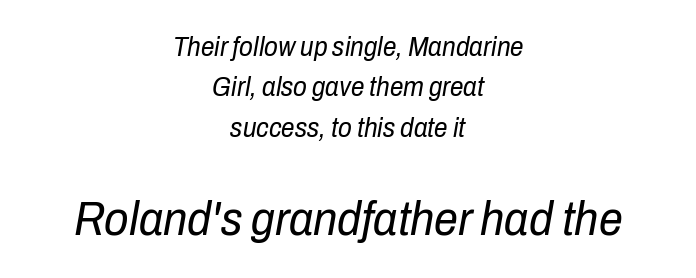
Q: Is the text bold? A: No.
Q: Is the text italic (slanted)? A: Yes, it leans right by about 10 degrees.
Q: Is the text underlined? A: No.
Q: How is the paragraph aligned? A: Centered.
Q: Is the spacing between letters normal or unusually wide? A: Normal.
Q: Is the spacing between lines tight, normal or loose? A: Normal.
Q: Which block of text is set in a larger size, the first (top) or the second (bottom)? A: The second (bottom) one.
Q: Width (condensed, normal, or wide)? A: Condensed.
Q: Stroke contrast? A: Low.
Q: x-height? A: Medium.
Q: Monospaced? A: No.
